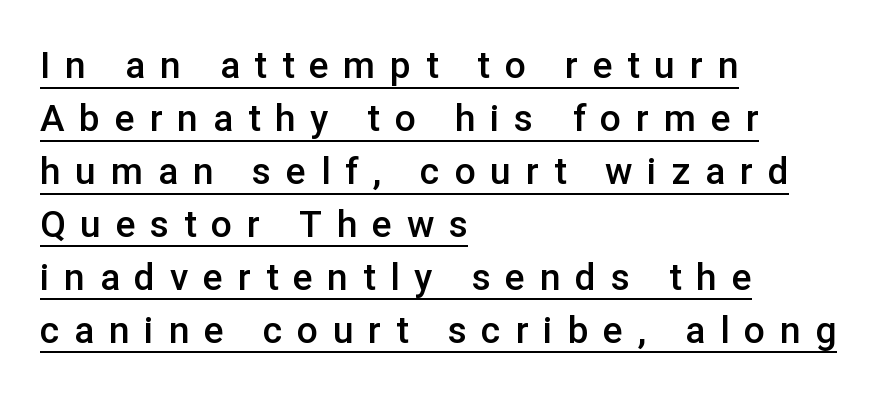
Vertical spacing — default. Beneath each row of characters lies a ruled line. The passage shown is typed in a proportional face where columns would drift. When letters stand straight like this, we call the style roman or upright. The strokes are fattened partway — semibold, not bold. The letters are spread apart with noticeably loose tracking.
